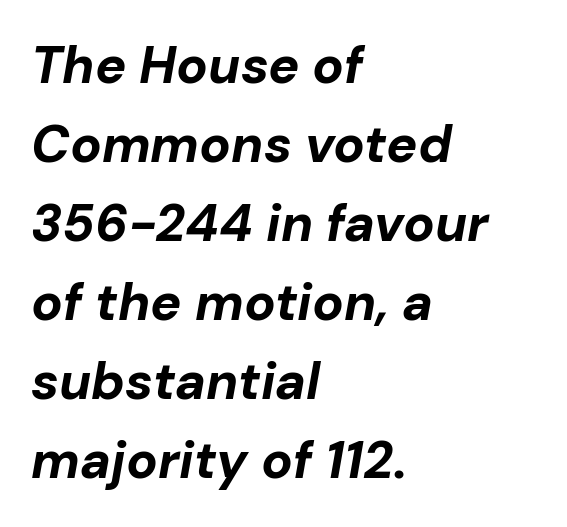
In terms of weight, the rendering is a true, heavy bold. Underlining? Definitely not there. These lines are rendered in a variable-pitch font. Italic: yes, the glyphs are oblique. The tracking reads as untouched default to a designer's eye.
